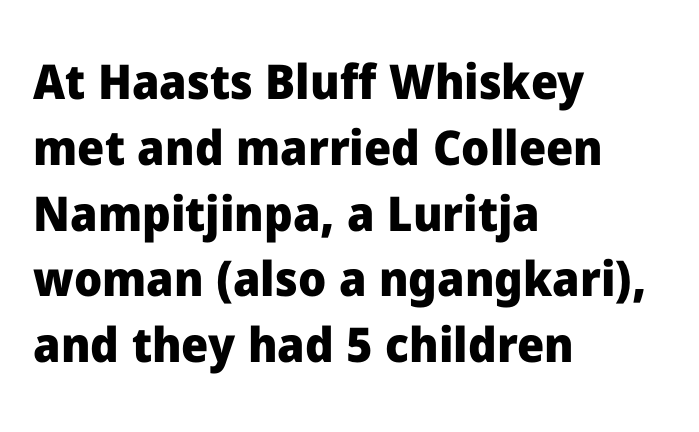
Each word holds together tightly as a unit, with standard inter-letter gaps. These lines are composed in type without serifs. All the whitespace from short lines collects on the right. Compared with typical paragraphs, the rows here are spaced about the same. Each letter keeps its own natural width here, so spacing adapts to shape. The face used here has the dense, thick strokes of a bold.
